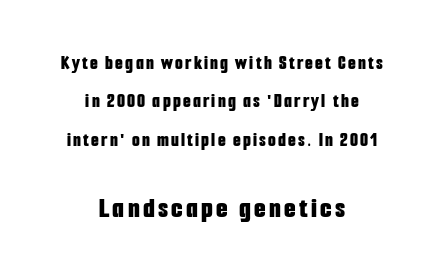
The image shows 30 px bold, condensed sans-serif type, upright; set centered, loose line spacing (1.92x), not underlined; the second (bottom) block is 1.5x larger; low stroke contrast and a medium x-height.
